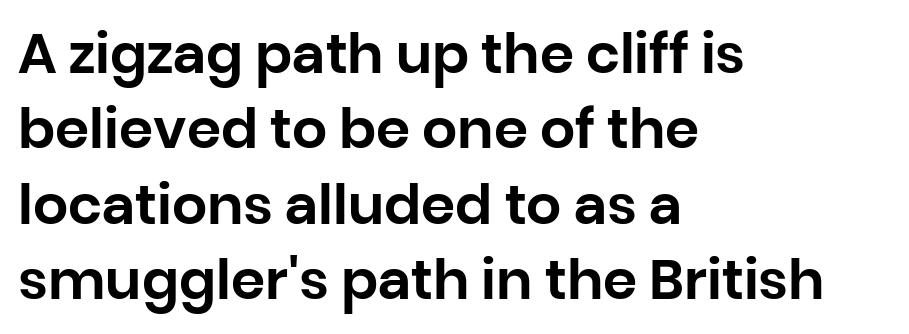
{"serif": "no", "italic": "no", "width": "normal", "stroke_contrast": "low", "x_height": "large", "monospaced": "no", "underline": "no", "align": "left", "line_spacing": "normal", "line_spacing_ratio": 1.37, "letter_spacing": "normal", "letter_spacing_em": 0.0, "glyph_px": 55}
